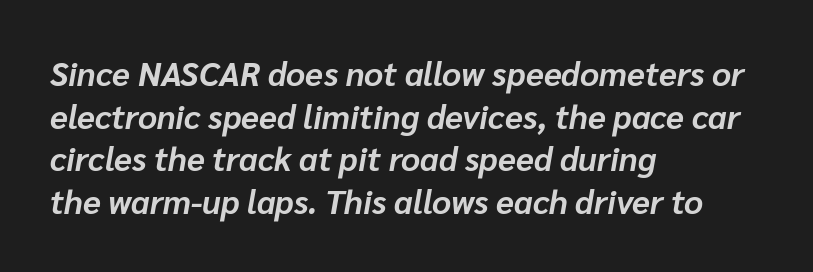
Q: Is the text bold? A: Yes.
Q: Is the text italic (slanted)? A: Yes, it leans right by about 10 degrees.
Q: Is the text underlined? A: No.
Q: How is the paragraph aligned? A: Left-aligned.
Q: Is the spacing between letters normal or unusually wide? A: Normal.
Q: Is the spacing between lines tight, normal or loose? A: Normal.
Q: Width (condensed, normal, or wide)? A: Normal.
Q: Stroke contrast? A: Low.
Q: x-height? A: Medium.
Q: Monospaced? A: No.
